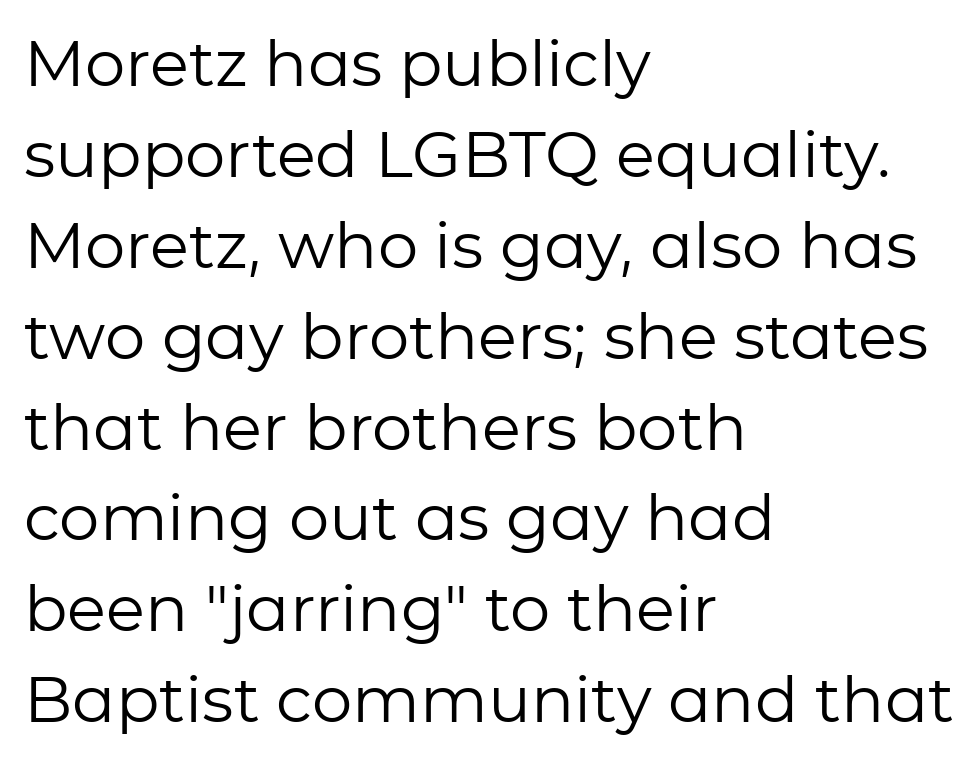
The rendering keeps characters at their native spacing. Whoever set this chose a conventional vertical rhythm. A typesetter would call this proportional, since set widths differ per character. The letterforms sit at book weight or below. The characters display no serif detailing; their extremities are plain. Italic: no, the glyphs are upright roman.
